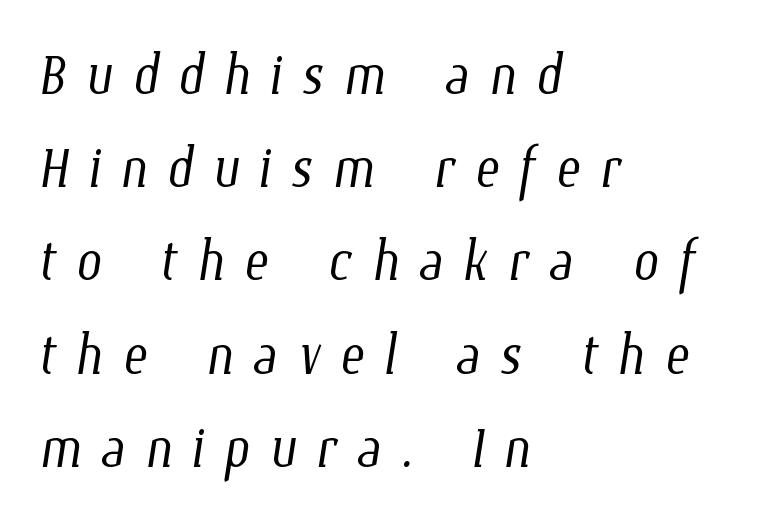
The image shows 74 px light, condensed type; set left-aligned, normal line spacing (1.26x), unusually wide letter spacing (+0.26 em), not underlined; low stroke contrast and a medium x-height.
